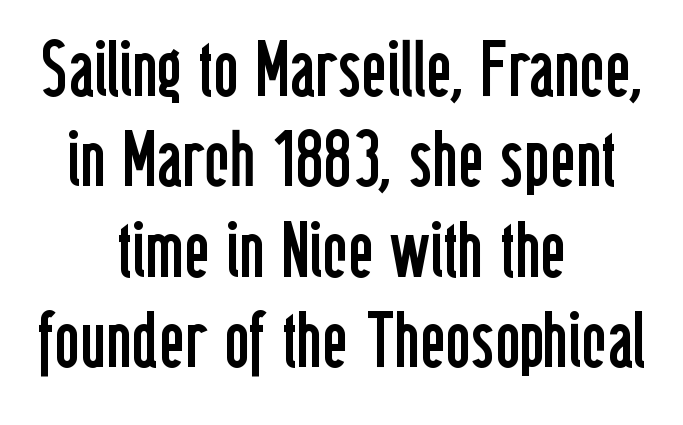
These lines are composed in type without serifs. Observe the ordinary spacing: letters are neighbours, not strangers. Horizontally, the lines are justified to the midpoint only. Letters rest on an invisible, unmarked baseline. The axis of the letterforms is exactly vertical.
